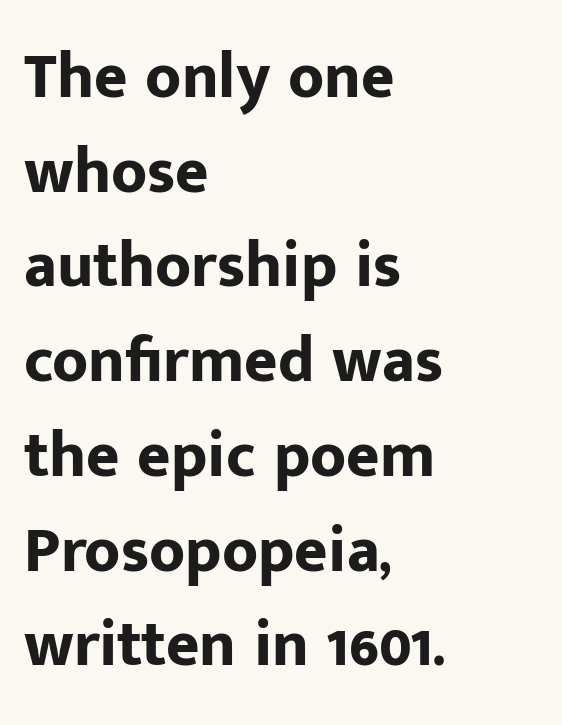
Is this a sans? Yes — the strokes have no serifs. Is the letter spacing exaggerated? No — it looks like the ordinary default. A typesetter would call this leading conventional body-copy spacing. Chunky letters — that's bold for sure. Note the varied advance widths — an 'i' is clearly narrower than an 'm'.
